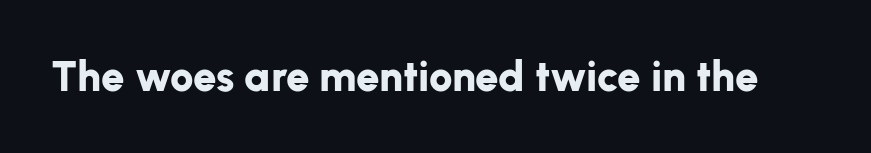
Clear beneath every line of the passage. What kind of face is this? One without serifs — a sans. Is the type bold? Yes — the strokes are clearly thick and heavy. Think of a printed novel: that variable character pitch is what you see here. The specimen reads as upright at a glance.
